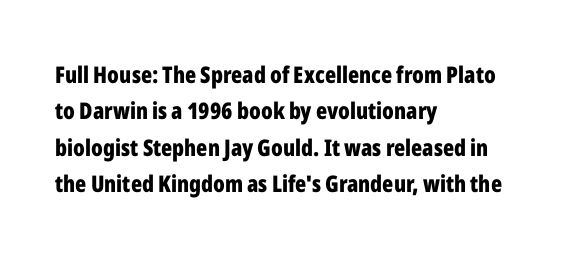
Q: Is the text bold? A: Yes.
Q: Is the text italic (slanted)? A: No, it is upright.
Q: Is the text underlined? A: No.
Q: How is the paragraph aligned? A: Left-aligned.
Q: Is the spacing between letters normal or unusually wide? A: Normal.
Q: Is the spacing between lines tight, normal or loose? A: Normal.
